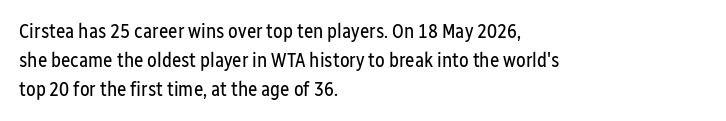
Q: Is the text bold? A: No.
Q: Is the text italic (slanted)? A: No, it is upright.
Q: Is the text underlined? A: No.
Q: How is the paragraph aligned? A: Left-aligned.
Q: Is the spacing between letters normal or unusually wide? A: Normal.
Q: Is the spacing between lines tight, normal or loose? A: Normal.
